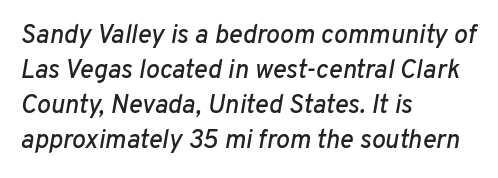
The image shows 26 px text type, italic (leaning right); set left-aligned, normal line spacing (1.34x), normal letter spacing, not underlined.
